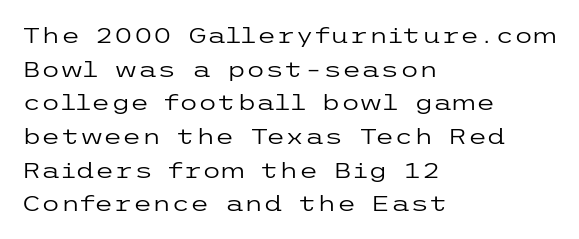
Q: Is the text bold? A: No.
Q: Is the text italic (slanted)? A: No, it is upright.
Q: Is the text underlined? A: No.
Q: How is the paragraph aligned? A: Left-aligned.
Q: Is the spacing between letters normal or unusually wide? A: Normal.
Q: Is the spacing between lines tight, normal or loose? A: Normal.
